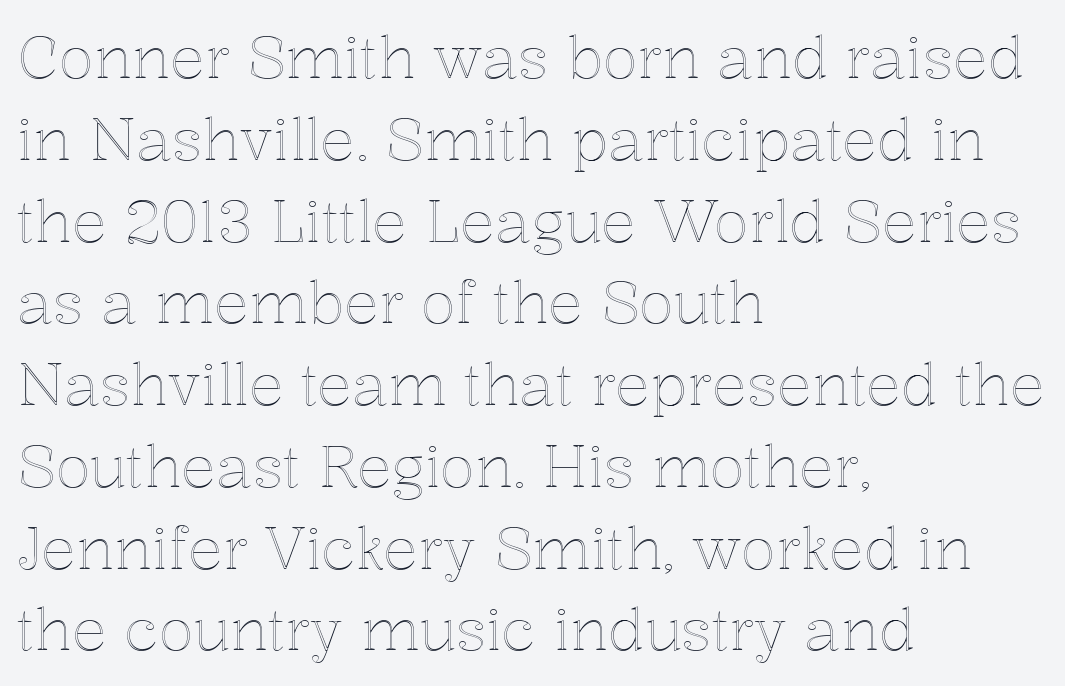
The image shows 58 px text type, upright; set left-aligned, normal line spacing (1.41x), normal letter spacing, not underlined; a medium x-height.
